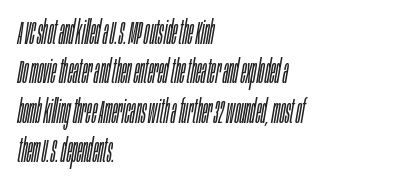
The letterforms sit shoulder to shoulder at normal distance. Yep, that's italic — everything's leaning. Descenders hang freely into open space. Visually the block forms a straight wall on the left and a jagged coastline on the right. A light-to-regular cut is what we see here.
